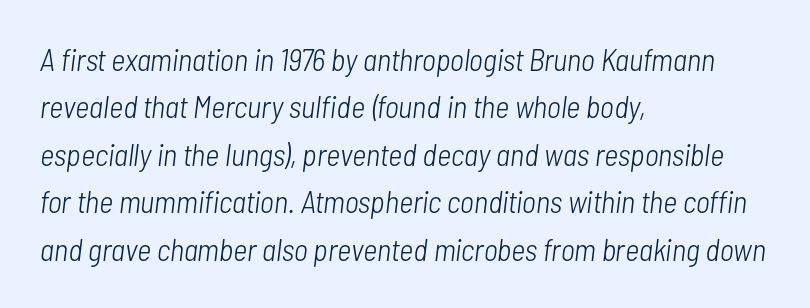
{"italic": "yes", "lean": "right", "slant_degrees": 7, "bold": "no", "weight": "light", "width": "condensed", "stroke_contrast": "low", "x_height": "medium", "monospaced": "no", "underline": "no", "align": "left", "line_spacing": "normal", "line_spacing_ratio": 1.53, "letter_spacing": "normal", "letter_spacing_em": 0.0, "glyph_px": 31}
